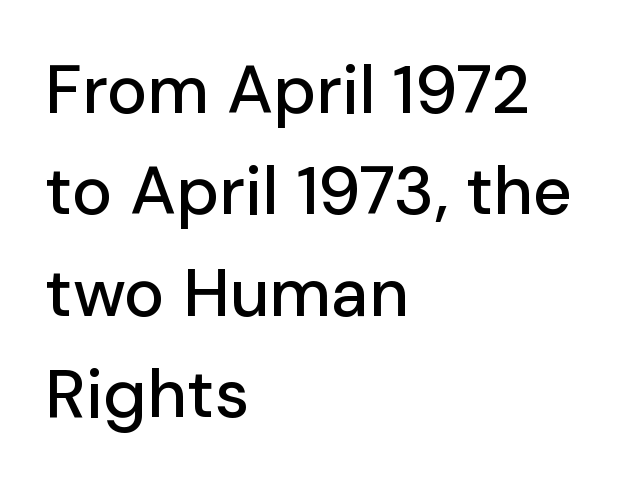
{"serif": "no", "italic": "no", "width": "normal", "stroke_contrast": "low", "x_height": "medium", "monospaced": "no", "underline": "no", "align": "left", "line_spacing": "normal", "line_spacing_ratio": 1.49, "letter_spacing": "normal", "letter_spacing_em": 0.0, "glyph_px": 68}
